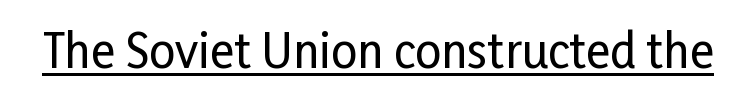
Q: Is the text italic (slanted)? A: No, it is upright.
Q: Is the typeface a serif or a sans-serif typeface? A: Sans-serif.
Q: Is the text underlined? A: Yes.
Q: Is the spacing between letters normal or unusually wide? A: Normal.
Q: Width (condensed, normal, or wide)? A: Condensed.
Q: Stroke contrast? A: Low.
Q: x-height? A: Medium.
Q: Monospaced? A: No.
